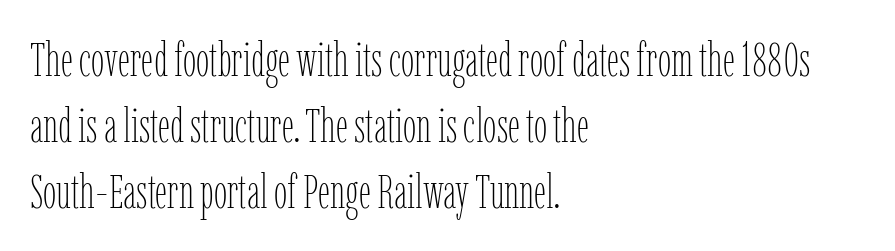
{"italic": "no", "bold": "no", "weight": "thin", "width": "condensed", "stroke_contrast": "low", "x_height": "medium", "monospaced": "no", "underline": "no", "align": "left", "line_spacing": "normal", "line_spacing_ratio": 1.38, "letter_spacing": "normal", "letter_spacing_em": 0.0, "glyph_px": 48}
